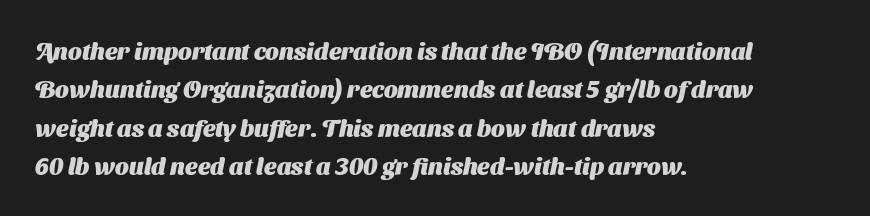
Honestly, there is no underline to notice here at all. The face used here has the dense, thick strokes of a bold. Default kerning and tracking; the words read as compact shapes. Does the copy run flush right? No — it runs flush left. What's the leading like? Ordinary, nothing unusual.
